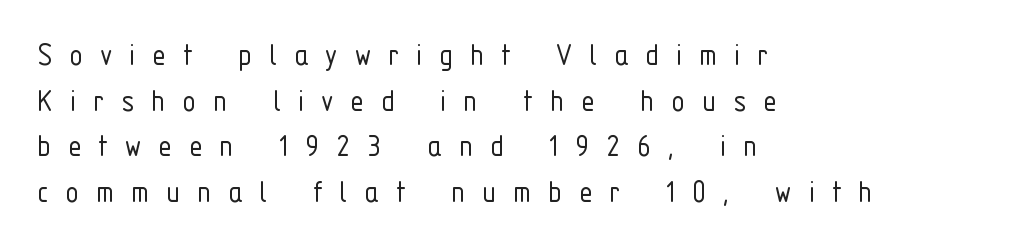
{"serif": "no", "italic": "no", "bold": "no", "weight": "light", "width": "condensed", "stroke_contrast": "low", "x_height": "medium", "monospaced": "no", "underline": "no", "align": "left", "line_spacing": "normal", "line_spacing_ratio": 1.34, "letter_spacing": "wide", "letter_spacing_em": 0.5, "glyph_px": 34}
